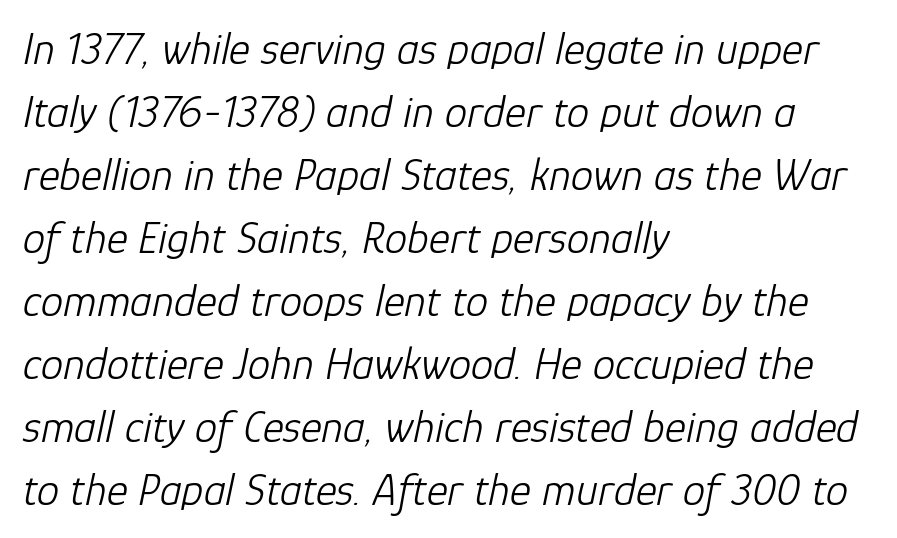
The image shows 45 px light type, italic (leaning right); set left-aligned, normal line spacing (1.4x), normal letter spacing, not underlined; low stroke contrast and a medium x-height.
